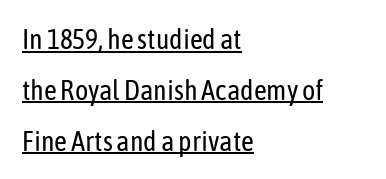
{"serif": "no", "italic": "no", "bold": "no", "weight": "regular", "width": "condensed", "stroke_contrast": "low", "x_height": "medium", "monospaced": "no", "underline": "yes", "align": "left", "line_spacing_ratio": 1.82, "letter_spacing": "normal", "letter_spacing_em": 0.0, "glyph_px": 28}
